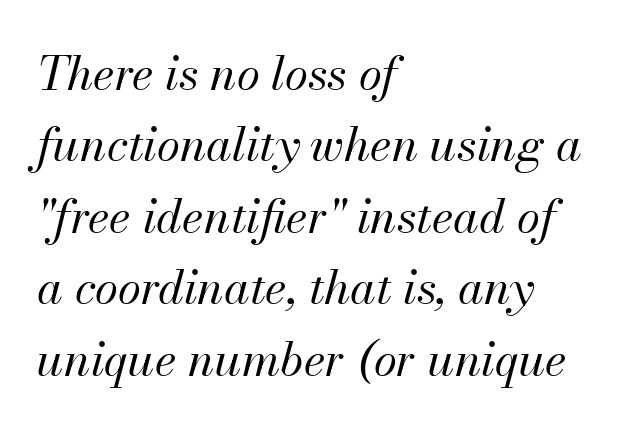
{"italic": "yes", "lean": "right", "slant_degrees": 13, "bold": "no", "weight": "regular", "width": "normal", "stroke_contrast": "medium", "x_height": "small", "monospaced": "no", "underline": "no", "align": "left", "line_spacing": "normal", "line_spacing_ratio": 1.52, "letter_spacing": "normal", "letter_spacing_em": 0.0, "glyph_px": 47}
